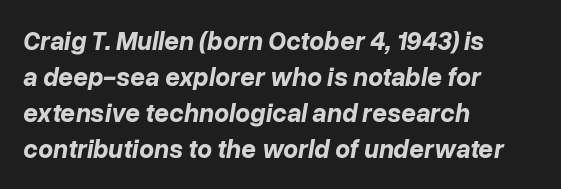
This rendering features lettering with no underline. Line spacing here is normal. Words appear dense and cohesive because spacing is normal. The sample has been set heavy, in full bold. The passage shown leans; its letterforms are oblique.
